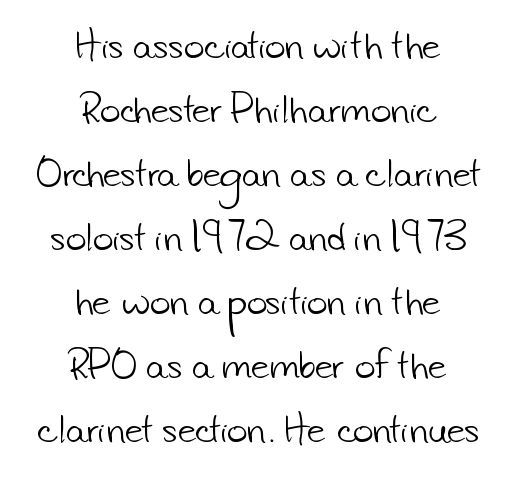
{"serif": "no", "bold": "no", "weight": "light", "width": "normal", "stroke_contrast": "low", "x_height": "small", "monospaced": "no", "underline": "no", "align": "center", "line_spacing_ratio": 1.83, "letter_spacing": "normal", "letter_spacing_em": 0.0, "glyph_px": 35}
